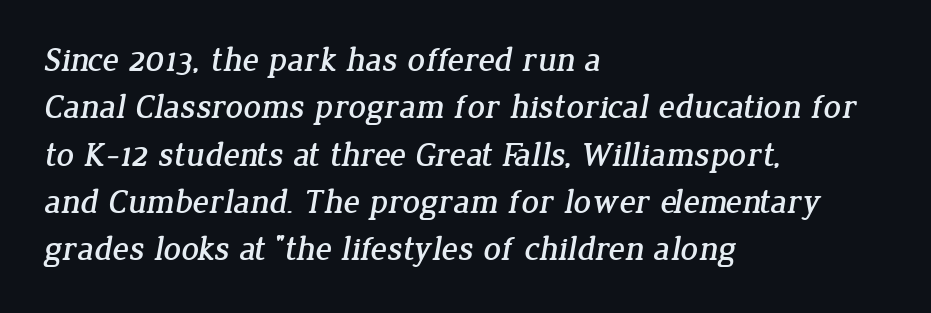
Q: Is the typeface a serif or a sans-serif typeface? A: Serif.
Q: Is the text underlined? A: No.
Q: How is the paragraph aligned? A: Left-aligned.
Q: Is the spacing between letters normal or unusually wide? A: Normal.
Q: Is the spacing between lines tight, normal or loose? A: Normal.
Q: Width (condensed, normal, or wide)? A: Normal.
Q: Stroke contrast? A: Low.
Q: x-height? A: Medium.
Q: Monospaced? A: No.
